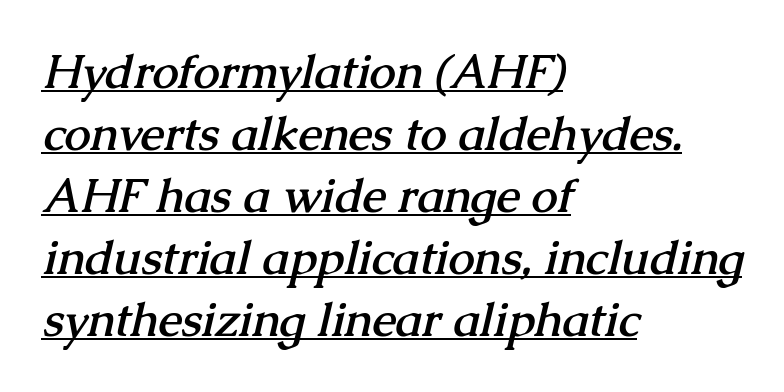
The passage shown is typed in a proportional face where columns would drift. A typesetter would call this zero additional tracking. Underlined type. The letters are bold, with thick, heavy strokes. The type family on display is of the serif kind. The compositor pushed each line to the left boundary.
